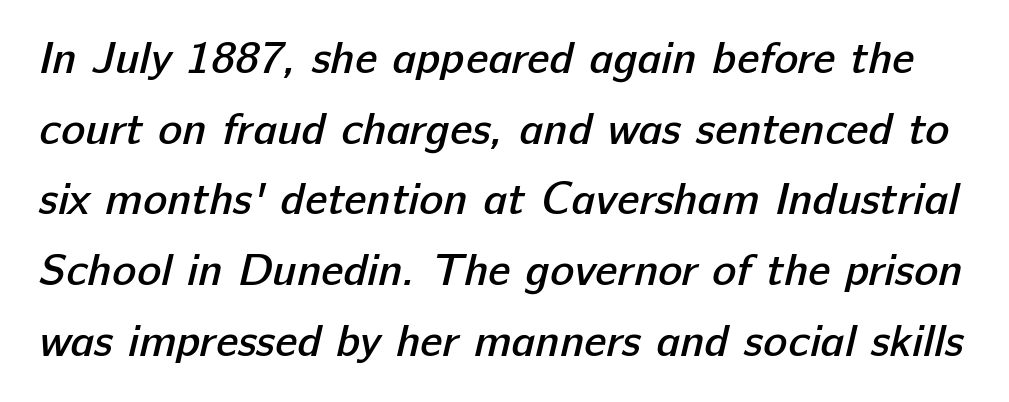
The vertical gap from one line to the next is medium. Firm but not heavy-handed strokes: this text is semibold. The rendering uses natural spacing where letterforms have individual widths. Here the glyphs are tracked normally, forming tight word shapes. The designer went with a sans here, leaving each stem footless. This rendering features lettering with no underline.
